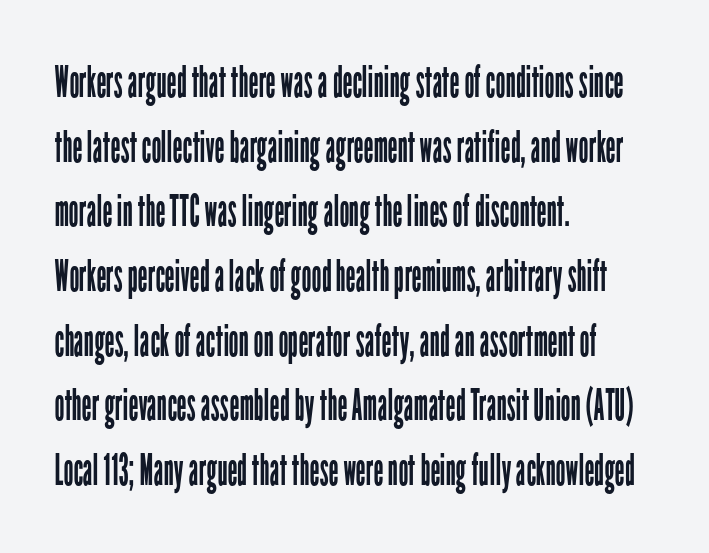
Q: Is the text bold? A: No.
Q: Is the text italic (slanted)? A: No, it is upright.
Q: Is the typeface a serif or a sans-serif typeface? A: Sans-serif.
Q: Is the text underlined? A: No.
Q: How is the paragraph aligned? A: Left-aligned.
Q: Is the spacing between letters normal or unusually wide? A: Normal.
Q: Is the spacing between lines tight, normal or loose? A: Normal.
Q: Width (condensed, normal, or wide)? A: Condensed.
Q: Stroke contrast? A: Low.
Q: x-height? A: Medium.
Q: Monospaced? A: No.
